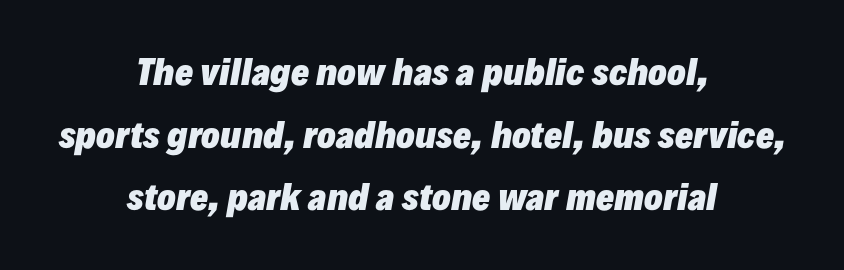
Q: Is the text bold? A: Yes.
Q: Is the text italic (slanted)? A: Yes, it leans right by about 10 degrees.
Q: Is the text underlined? A: No.
Q: How is the paragraph aligned? A: Centered.
Q: Is the spacing between letters normal or unusually wide? A: Normal.
Q: Width (condensed, normal, or wide)? A: Normal.
Q: Stroke contrast? A: Low.
Q: x-height? A: Medium.
Q: Monospaced? A: No.
